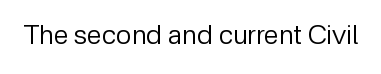
Q: Is the text bold? A: No.
Q: Is the text italic (slanted)? A: No, it is upright.
Q: Is the text underlined? A: No.
Q: Is the spacing between letters normal or unusually wide? A: Normal.
